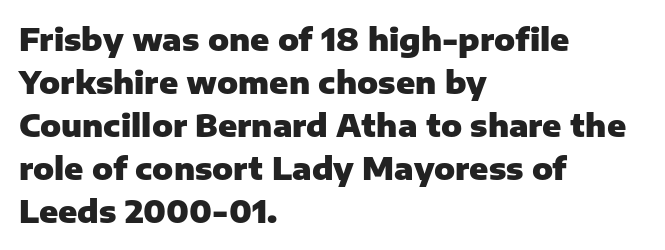
The type is set solid horizontally, with unmodified tracking. The paragraph shown leans on its left margin. This sample has the flowing, uneven cadence of proportional lettering. Heavy-handed strokes throughout: this text is bold. The area under the type is left untouched. Nope, no serifs anywhere on these letters.
